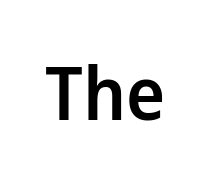
The image shows 74 px semibold sans-serif type, upright; set normal letter spacing, not underlined; low stroke contrast and a medium x-height.
